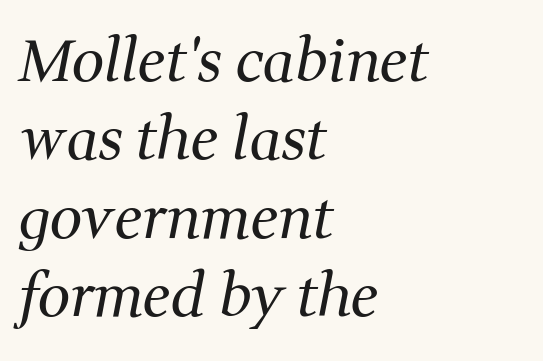
{"serif": "yes", "italic": "yes", "lean": "right", "slant_degrees": 11, "bold": "no", "weight": "regular", "width": "normal", "stroke_contrast": "medium", "x_height": "medium", "monospaced": "no", "underline": "no", "align": "left", "line_spacing": "normal", "line_spacing_ratio": 1.35, "letter_spacing": "normal", "letter_spacing_em": 0.0, "glyph_px": 58}
